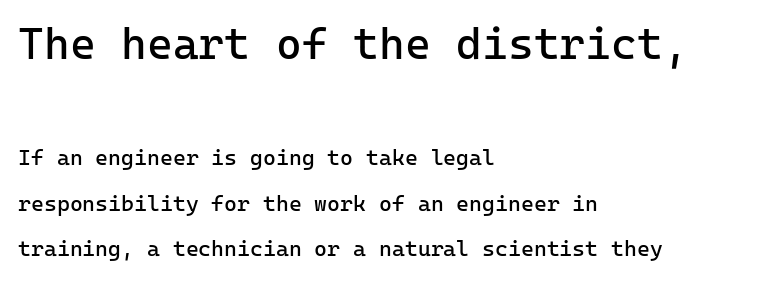
The image shows 44 px regular-weight sans-serif type, upright, monospaced; set left-aligned, loose line spacing (2.07x), normal letter spacing, not underlined; the first (top) block is 2.0x larger; low stroke contrast and a medium x-height.
